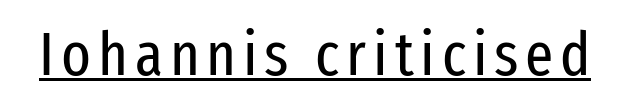
Q: Is the text bold? A: No.
Q: Is the text italic (slanted)? A: No, it is upright.
Q: Is the typeface a serif or a sans-serif typeface? A: Sans-serif.
Q: Is the text underlined? A: Yes.
Q: Width (condensed, normal, or wide)? A: Condensed.
Q: Stroke contrast? A: Low.
Q: x-height? A: Medium.
Q: Monospaced? A: No.
